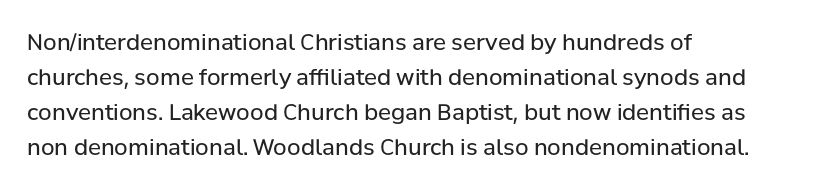
Q: Is the text bold? A: No.
Q: Is the text italic (slanted)? A: No, it is upright.
Q: Is the text underlined? A: No.
Q: How is the paragraph aligned? A: Left-aligned.
Q: Is the spacing between letters normal or unusually wide? A: Normal.
Q: Is the spacing between lines tight, normal or loose? A: Normal.
